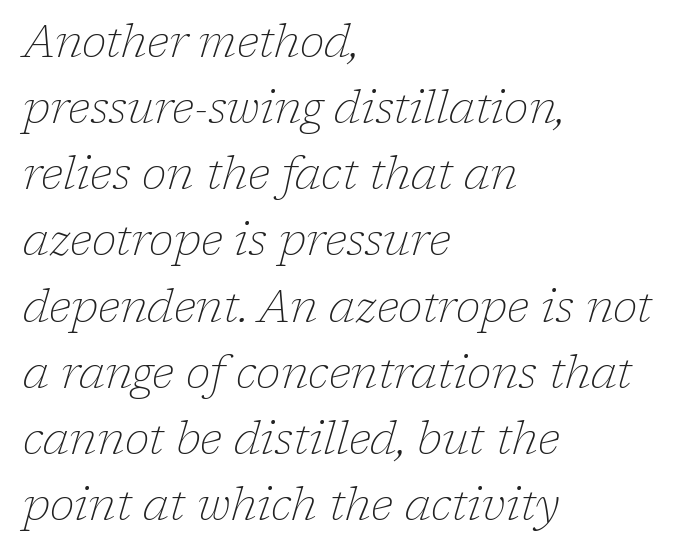
{"serif": "yes", "italic": "yes", "lean": "right", "slant_degrees": 17, "bold": "no", "weight": "thin", "width": "normal", "stroke_contrast": "low", "x_height": "medium", "monospaced": "no", "underline": "no", "align": "left", "line_spacing": "normal", "line_spacing_ratio": 1.47, "letter_spacing": "normal", "letter_spacing_em": 0.0, "glyph_px": 45}
